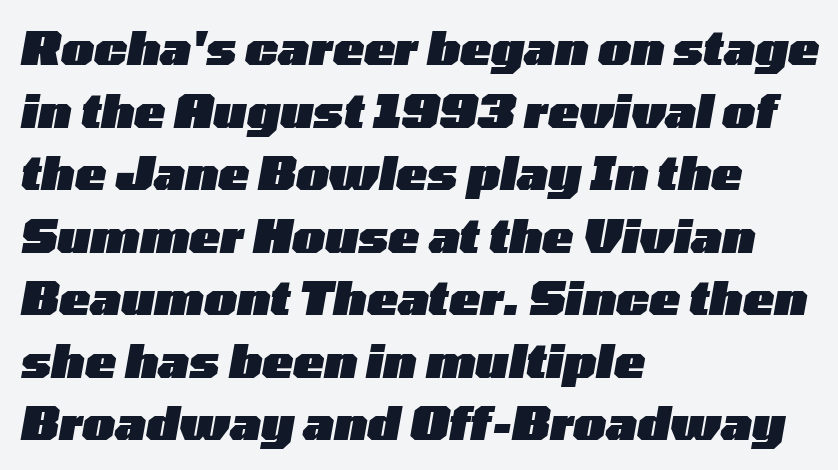
The image shows 46 px heavy, wide type, italic (leaning right); set left-aligned, normal line spacing (1.36x), normal letter spacing, not underlined; low stroke contrast and a medium x-height.
